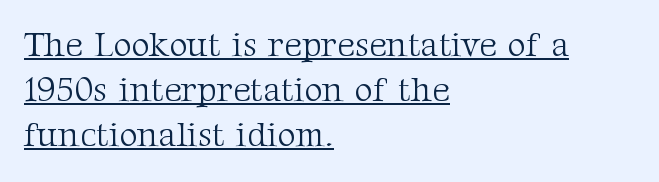
Q: Is the text bold? A: No.
Q: Is the text italic (slanted)? A: No, it is upright.
Q: Is the typeface a serif or a sans-serif typeface? A: Serif.
Q: Is the text underlined? A: Yes.
Q: How is the paragraph aligned? A: Left-aligned.
Q: Is the spacing between letters normal or unusually wide? A: Normal.
Q: Is the spacing between lines tight, normal or loose? A: Normal.
Q: Width (condensed, normal, or wide)? A: Normal.
Q: Stroke contrast? A: Medium.
Q: x-height? A: Medium.
Q: Monospaced? A: No.
